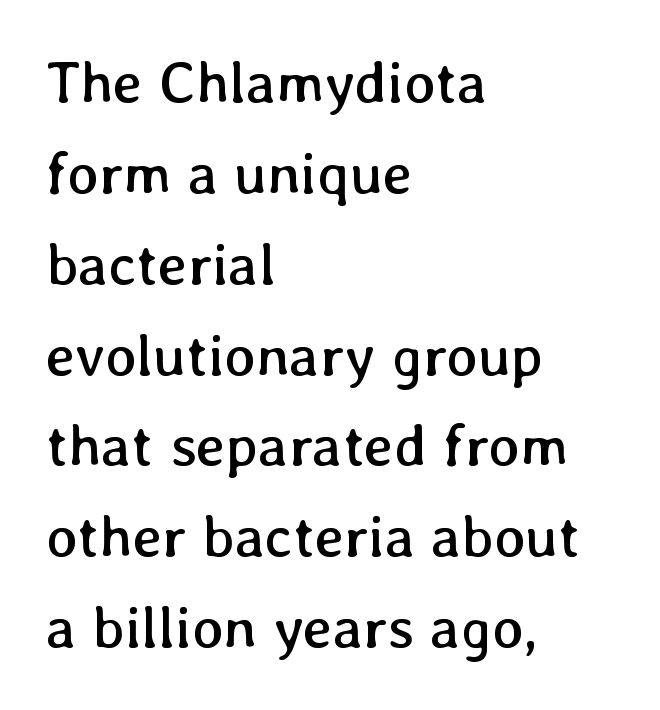
The image shows 59 px regular-weight type, upright; set left-aligned, normal line spacing (1.54x), normal letter spacing, not underlined; low stroke contrast and a medium x-height.
